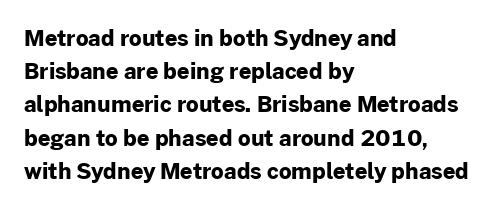
The image shows 22 px bold type, upright; set left-aligned, normal line spacing (1.51x), normal letter spacing, not underlined.
